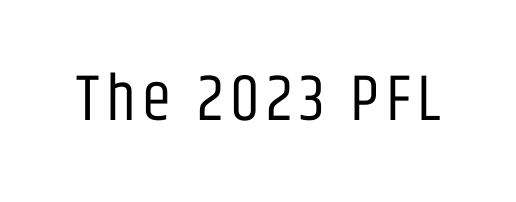
Q: Is the text bold? A: No.
Q: Is the text italic (slanted)? A: No, it is upright.
Q: Is the typeface a serif or a sans-serif typeface? A: Sans-serif.
Q: Is the text underlined? A: No.
Q: Width (condensed, normal, or wide)? A: Condensed.
Q: Stroke contrast? A: Low.
Q: x-height? A: Large.
Q: Monospaced? A: No.
